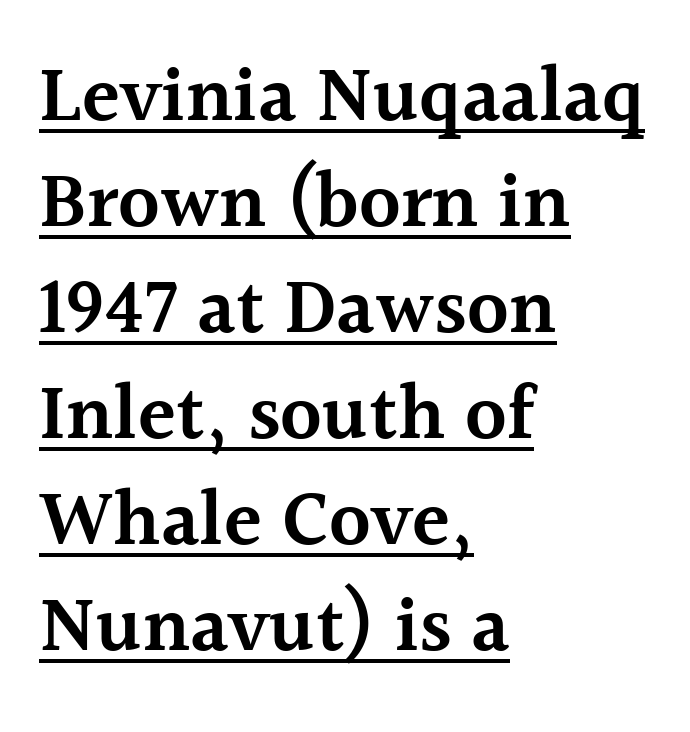
Students, note that the glyphs here touch the page at normal intervals. Each letter's strokes conclude with small projecting serifs. The lines sit at an ordinary, default distance from one another. Leftover space on each line is placed entirely after the last word. Bold? Not quite — semibold, heavier than regular but stopping short.
